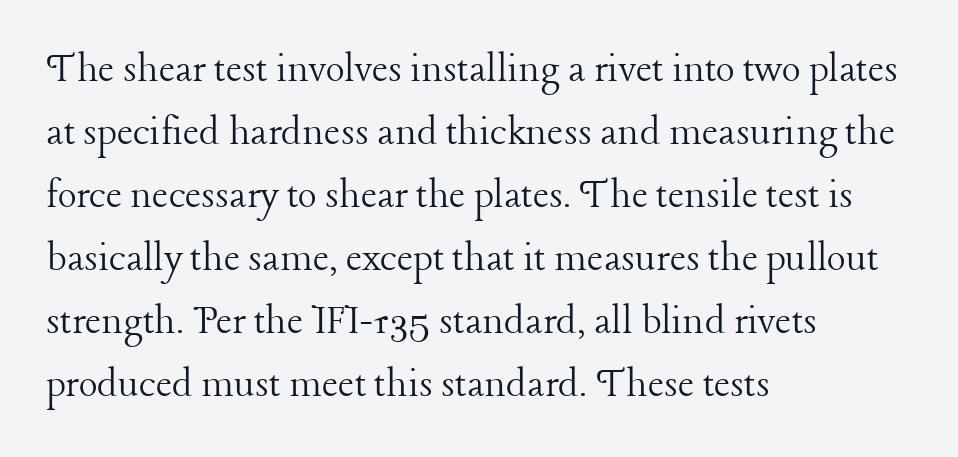
Q: Is the text bold? A: No.
Q: Is the text italic (slanted)? A: No, it is upright.
Q: Is the typeface a serif or a sans-serif typeface? A: Serif.
Q: Is the text underlined? A: No.
Q: How is the paragraph aligned? A: Left-aligned.
Q: Is the spacing between letters normal or unusually wide? A: Normal.
Q: Is the spacing between lines tight, normal or loose? A: Normal.
Q: Width (condensed, normal, or wide)? A: Normal.
Q: Stroke contrast? A: Low.
Q: x-height? A: Medium.
Q: Monospaced? A: No.
